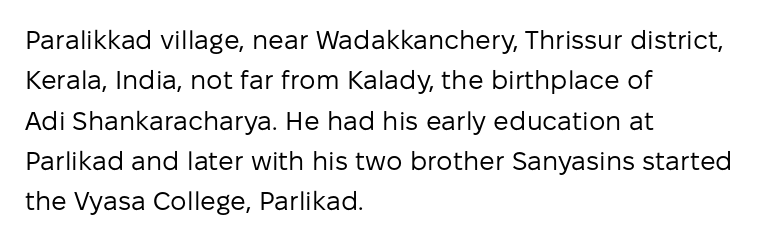
The image shows 26 px text type, upright; set left-aligned, normal line spacing (1.55x), normal letter spacing, not underlined.
